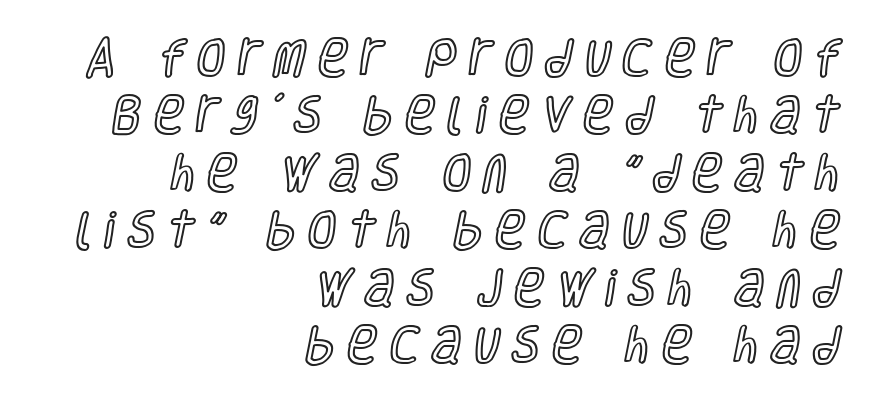
{"width": "condensed", "x_height": "large", "monospaced": "no", "underline": "no", "align": "right", "line_spacing": "normal", "line_spacing_ratio": 1.4, "letter_spacing": "wide", "letter_spacing_em": 0.3, "glyph_px": 41}
